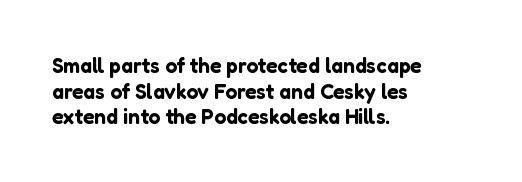
{"italic": "no", "underline": "no", "align": "left", "line_spacing_ratio": 1.22, "letter_spacing": "normal", "letter_spacing_em": 0.0, "glyph_px": 21}
